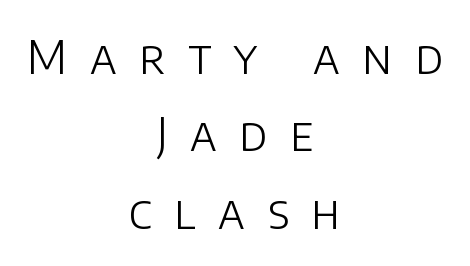
The image shows 46 px light sans-serif type, upright; set centered, normal line spacing (1.68x), unusually wide letter spacing (+0.49 em), not underlined; low stroke contrast and a large x-height.
